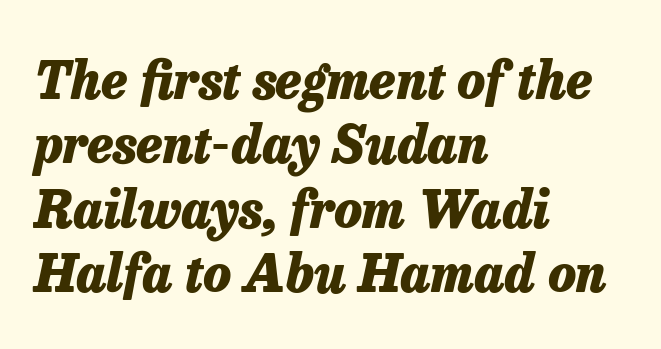
The image shows 51 px heavy type, italic (leaning right); set left-aligned, normal line spacing (1.26x), normal letter spacing, not underlined; low stroke contrast and a medium x-height.
